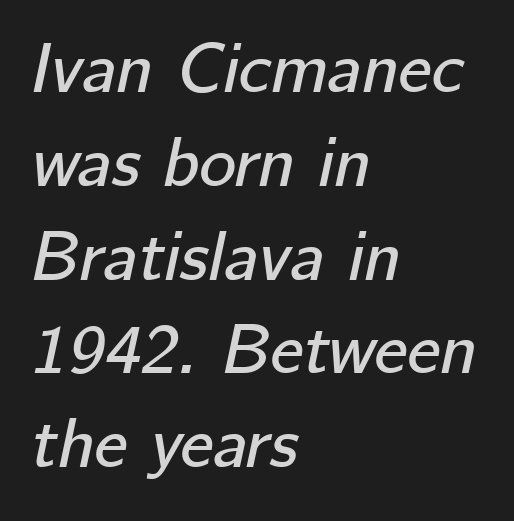
{"italic": "yes", "lean": "right", "slant_degrees": 12, "width": "normal", "stroke_contrast": "low", "x_height": "medium", "monospaced": "no", "underline": "no", "align": "left", "line_spacing": "normal", "line_spacing_ratio": 1.34, "letter_spacing": "normal", "letter_spacing_em": 0.0, "glyph_px": 70}
